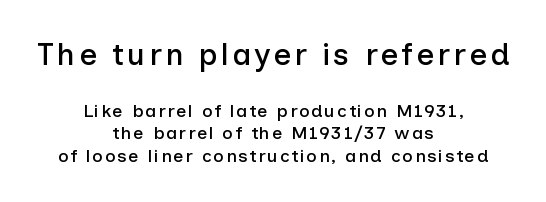
Unlike italic type, these characters show no tilt at all. Is this a sans? Yes — the strokes have no serifs. Leading matches the norm, producing a regular column. Beneath every word, the page is bare. The whitespace from short lines is split evenly between both sides.
